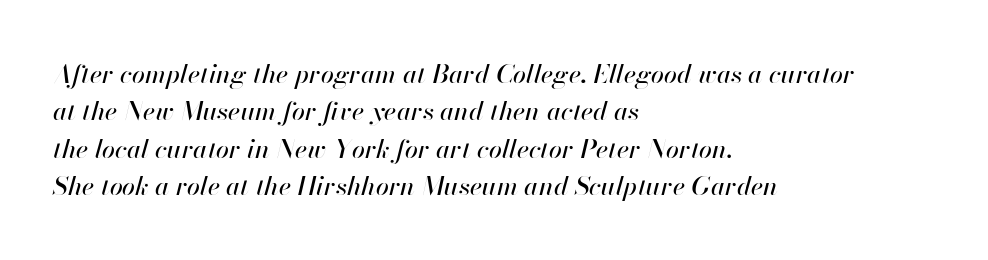
{"italic": "yes", "lean": "right", "slant_degrees": 13, "underline": "no", "align": "left", "line_spacing": "normal", "line_spacing_ratio": 1.44, "letter_spacing": "normal", "letter_spacing_em": 0.0, "glyph_px": 26}
